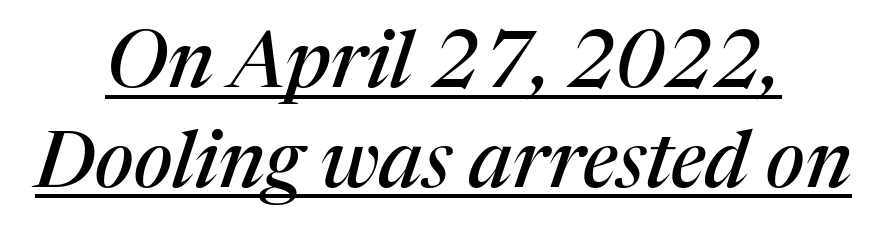
Q: Is the text italic (slanted)? A: Yes, it leans right by about 17 degrees.
Q: Is the typeface a serif or a sans-serif typeface? A: Serif.
Q: Is the text underlined? A: Yes.
Q: How is the paragraph aligned? A: Centered.
Q: Is the spacing between letters normal or unusually wide? A: Normal.
Q: Is the spacing between lines tight, normal or loose? A: Normal.
Q: Width (condensed, normal, or wide)? A: Normal.
Q: Stroke contrast? A: Medium.
Q: x-height? A: Medium.
Q: Monospaced? A: No.
